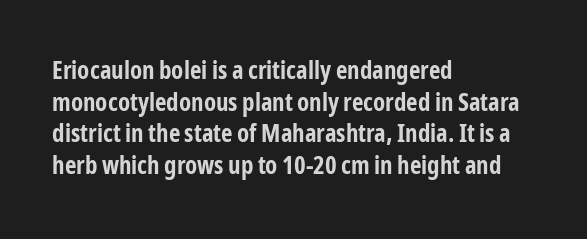
Q: Is the text bold? A: Yes.
Q: Is the text italic (slanted)? A: No, it is upright.
Q: Is the text underlined? A: No.
Q: How is the paragraph aligned? A: Left-aligned.
Q: Is the spacing between letters normal or unusually wide? A: Normal.
Q: Is the spacing between lines tight, normal or loose? A: Normal.
